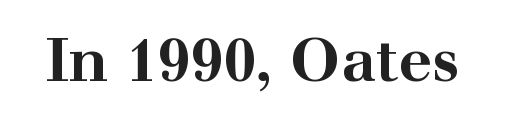
The image shows 59 px bold, wide serif type, upright; set normal letter spacing, not underlined; high stroke contrast and a medium x-height.
